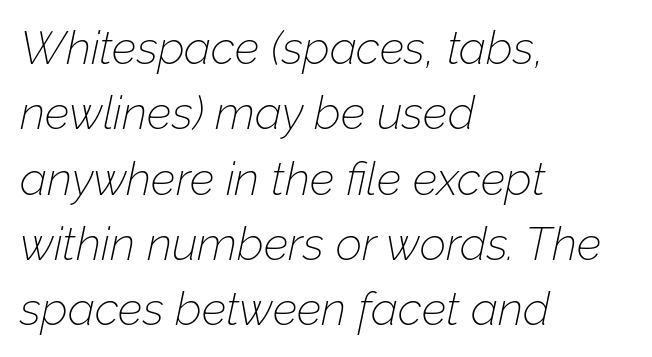
{"italic": "yes", "lean": "right", "slant_degrees": 12, "bold": "no", "weight": "thin", "width": "normal", "stroke_contrast": "low", "x_height": "medium", "monospaced": "no", "underline": "no", "align": "left", "line_spacing": "normal", "line_spacing_ratio": 1.42, "letter_spacing": "normal", "letter_spacing_em": 0.0, "glyph_px": 46}
